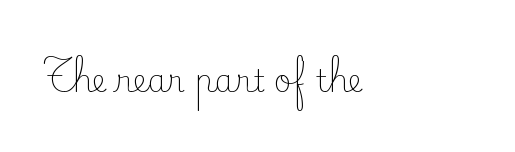
The image shows 31 px light serif type, upright; set left-aligned, normal letter spacing, not underlined; low stroke contrast and a small x-height.
